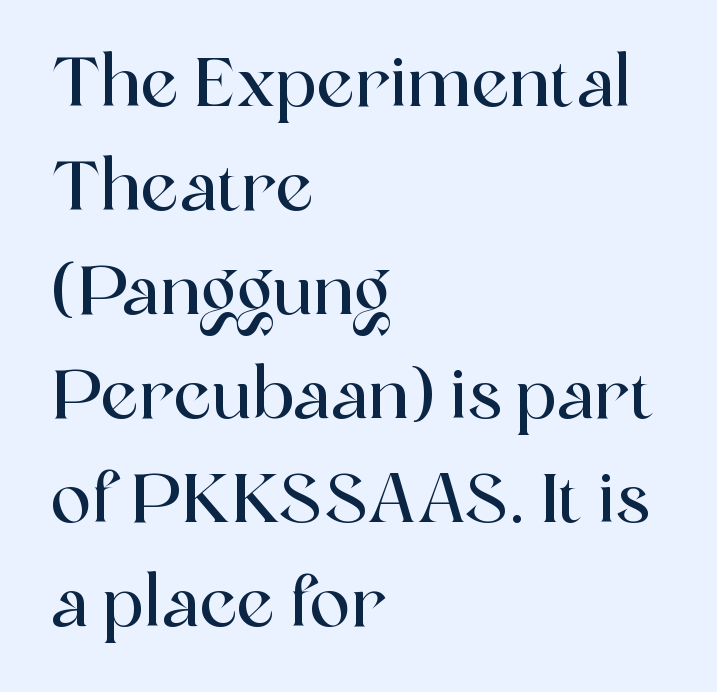
{"serif": "yes", "italic": "no", "width": "normal", "x_height": "medium", "monospaced": "no", "underline": "no", "align": "left", "line_spacing": "normal", "line_spacing_ratio": 1.53, "letter_spacing": "normal", "letter_spacing_em": 0.0, "glyph_px": 68}
